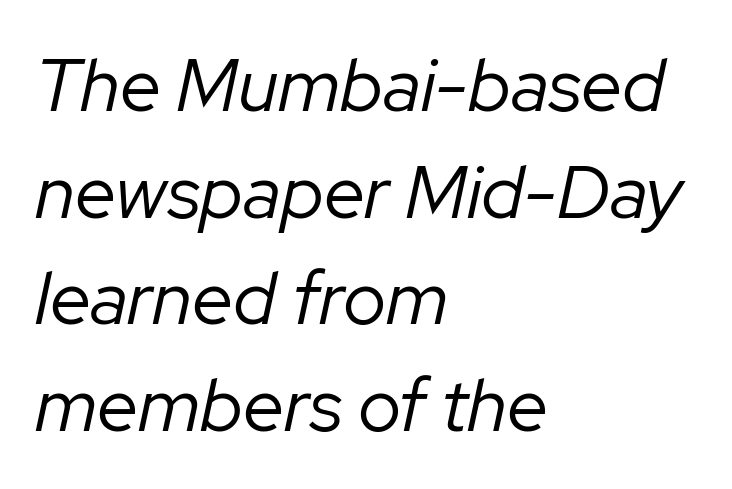
Q: Is the text bold? A: No.
Q: Is the text italic (slanted)? A: Yes, it leans right by about 12 degrees.
Q: Is the text underlined? A: No.
Q: How is the paragraph aligned? A: Left-aligned.
Q: Is the spacing between letters normal or unusually wide? A: Normal.
Q: Is the spacing between lines tight, normal or loose? A: Normal.
Q: Width (condensed, normal, or wide)? A: Normal.
Q: Stroke contrast? A: Low.
Q: x-height? A: Medium.
Q: Monospaced? A: No.
